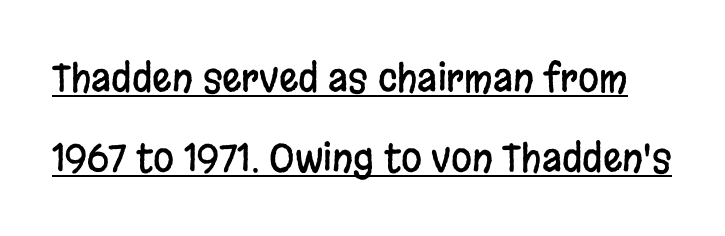
Leading: increased. The designer went with a sans here, leaving each stem footless. The lettering holds an erect, upright posture throughout. The passage shown is typed in a proportional face where columns would drift. Standard letterfit; no display-style spreading of the glyphs. This sample carries an underscore along the baseline area.
